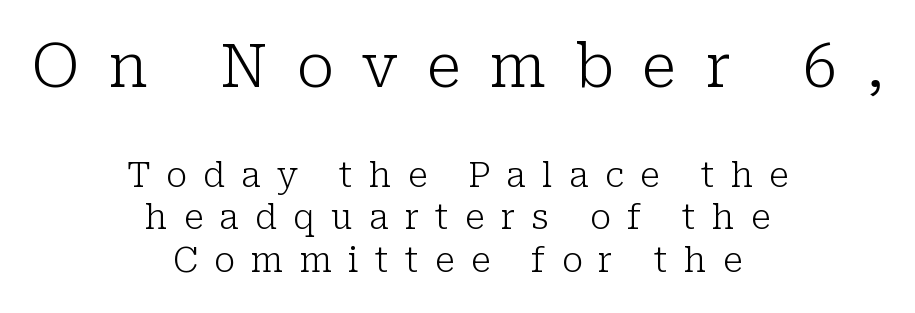
Q: Is the text bold? A: No.
Q: Is the text italic (slanted)? A: No, it is upright.
Q: Is the typeface a serif or a sans-serif typeface? A: Serif.
Q: Is the text underlined? A: No.
Q: How is the paragraph aligned? A: Centered.
Q: Is the spacing between letters normal or unusually wide? A: Unusually wide.
Q: Is the spacing between lines tight, normal or loose? A: Normal.
Q: Which block of text is set in a larger size, the first (top) or the second (bottom)? A: The first (top) one.
Q: Width (condensed, normal, or wide)? A: Normal.
Q: Stroke contrast? A: Low.
Q: x-height? A: Medium.
Q: Monospaced? A: No.
